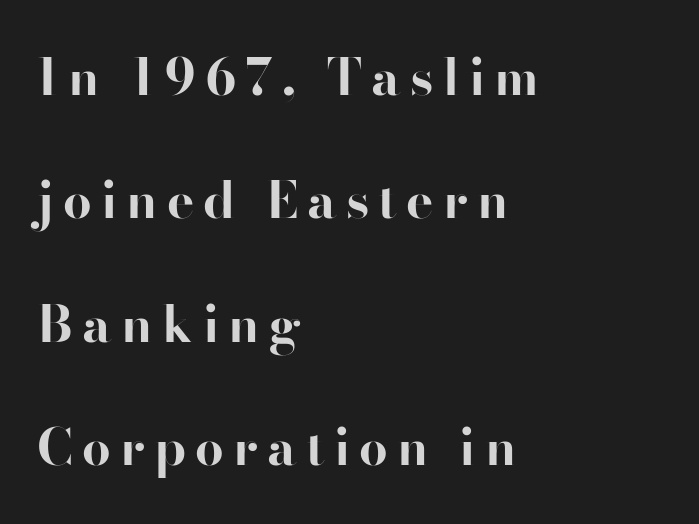
Q: Is the text bold? A: Yes.
Q: Is the text italic (slanted)? A: No, it is upright.
Q: Is the typeface a serif or a sans-serif typeface? A: Sans-serif.
Q: Is the text underlined? A: No.
Q: How is the paragraph aligned? A: Left-aligned.
Q: Is the spacing between lines tight, normal or loose? A: Loose.
Q: Width (condensed, normal, or wide)? A: Normal.
Q: Stroke contrast? A: High.
Q: x-height? A: Small.
Q: Monospaced? A: No.
